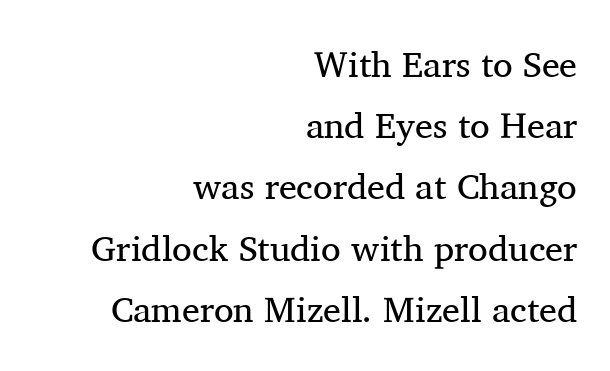
{"serif": "yes", "italic": "no", "bold": "no", "weight": "regular", "width": "normal", "stroke_contrast": "medium", "x_height": "medium", "monospaced": "no", "underline": "no", "align": "right", "line_spacing": "normal", "line_spacing_ratio": 1.7, "letter_spacing": "normal", "letter_spacing_em": 0.0, "glyph_px": 36}
